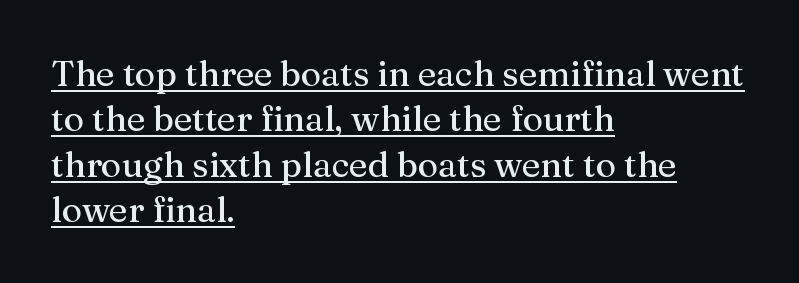
The image shows 35 px serif type, upright; set left-aligned, normal line spacing (1.3x), normal letter spacing, underlined; medium stroke contrast and a medium x-height.
